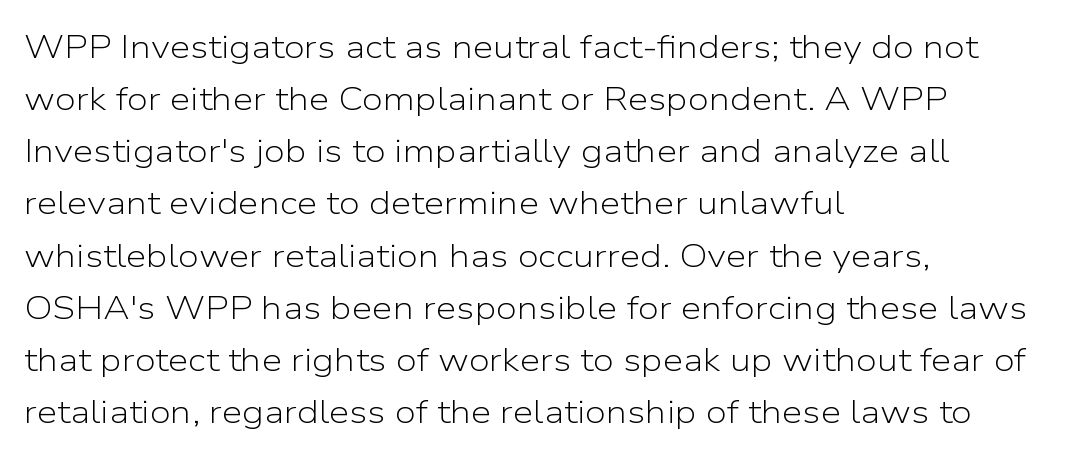
Q: Is the text bold? A: No.
Q: Is the text italic (slanted)? A: No, it is upright.
Q: Is the typeface a serif or a sans-serif typeface? A: Sans-serif.
Q: Is the text underlined? A: No.
Q: How is the paragraph aligned? A: Left-aligned.
Q: Is the spacing between letters normal or unusually wide? A: Normal.
Q: Is the spacing between lines tight, normal or loose? A: Normal.
Q: Width (condensed, normal, or wide)? A: Normal.
Q: Stroke contrast? A: Low.
Q: x-height? A: Medium.
Q: Monospaced? A: No.
